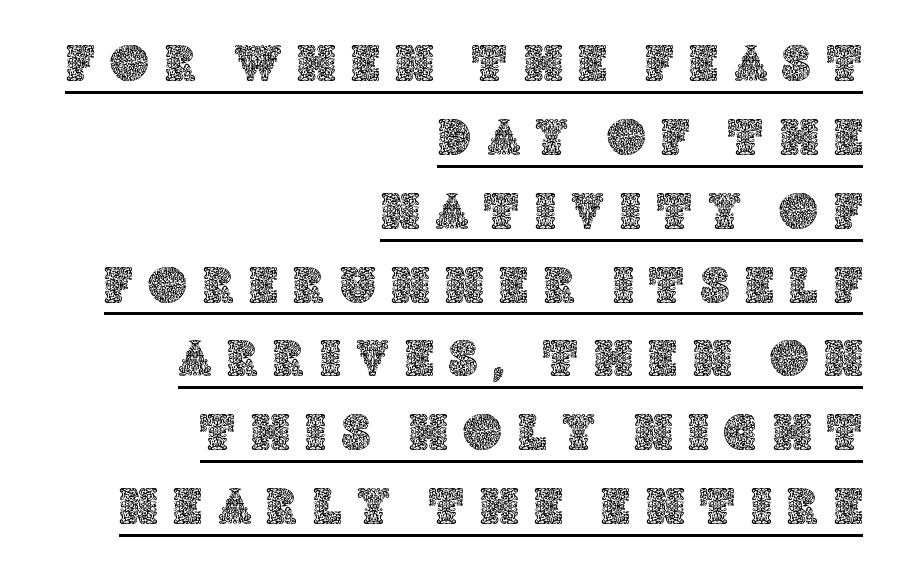
Ordinary non-slanted type is in use. Horizontal alignment here is rightward, an uncommon choice for prose. Observe the wide spacing: letters keep a clear distance from each other. Like a heading marked for emphasis, these lines bear an underscore.
